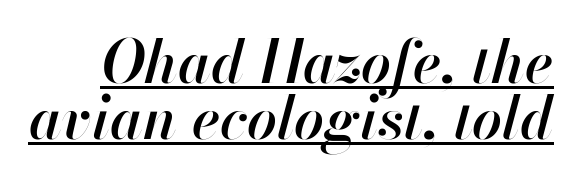
The horizontal fit of the characters is conventional and even. Tall strokes in this sample are angled rather than plumb. Stroke thickness is moderately raised; the sample reads as semibold. This sample trades vertical openness for compactness between lines.
